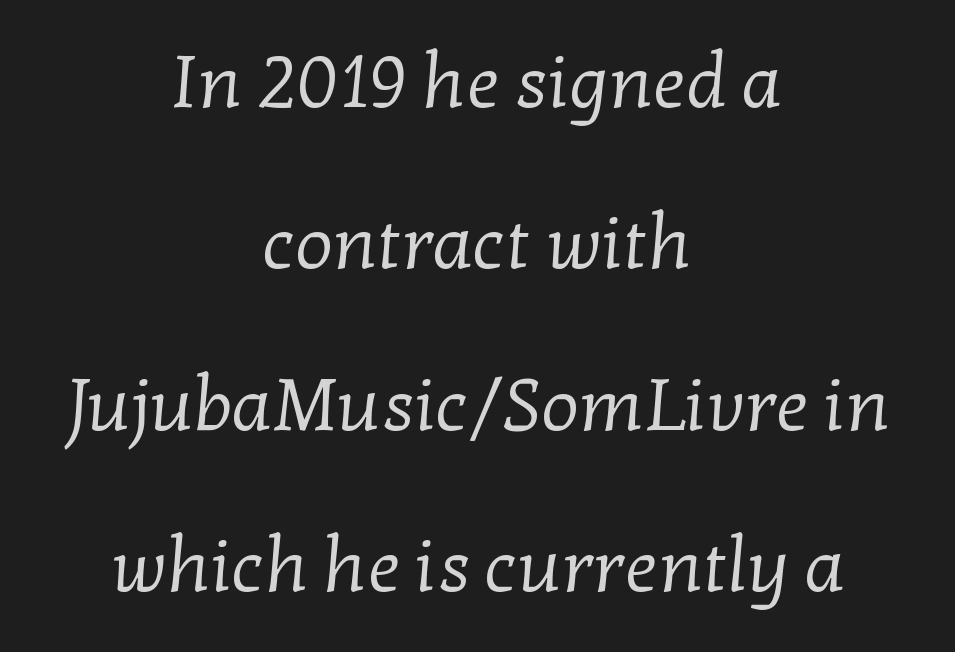
{"serif": "yes", "bold": "no", "weight": "regular", "width": "normal", "stroke_contrast": "low", "x_height": "medium", "monospaced": "no", "underline": "no", "align": "center", "line_spacing": "loose", "line_spacing_ratio": 2.18, "letter_spacing": "normal", "letter_spacing_em": 0.0, "glyph_px": 74}
